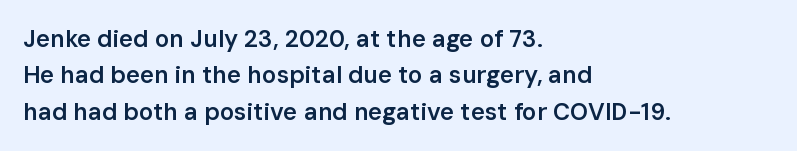
These lines keep a tight, regular rhythm from letter to letter. The foot of each line stays bare and open. The rag falls on the right side of this text block. The designer left line spacing at the default.
